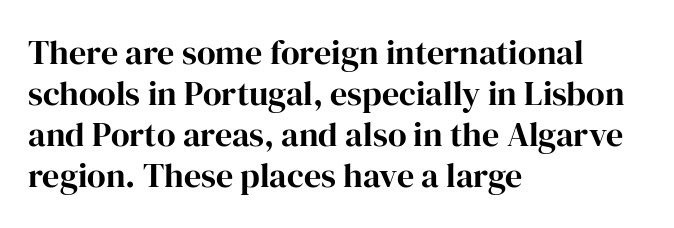
Q: Is the text italic (slanted)? A: No, it is upright.
Q: Is the typeface a serif or a sans-serif typeface? A: Serif.
Q: Is the text underlined? A: No.
Q: How is the paragraph aligned? A: Left-aligned.
Q: Is the spacing between letters normal or unusually wide? A: Normal.
Q: Width (condensed, normal, or wide)? A: Normal.
Q: Stroke contrast? A: High.
Q: x-height? A: Medium.
Q: Monospaced? A: No.
